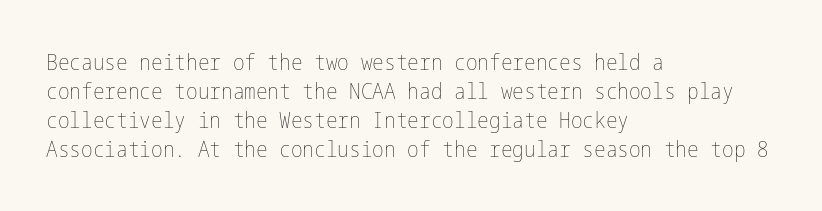
The image shows 22 px text type, upright; set left-aligned, normal line spacing (1.32x), normal letter spacing, not underlined.
